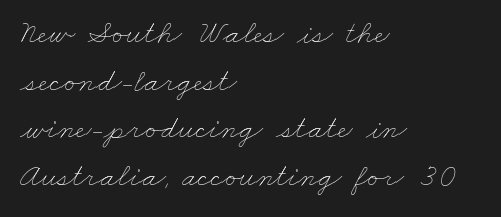
Q: Is the text bold? A: No.
Q: Is the text underlined? A: No.
Q: How is the paragraph aligned? A: Left-aligned.
Q: Is the spacing between letters normal or unusually wide? A: Normal.
Q: Is the spacing between lines tight, normal or loose? A: Normal.
Q: Width (condensed, normal, or wide)? A: Wide.
Q: Stroke contrast? A: Low.
Q: x-height? A: Small.
Q: Monospaced? A: No.
